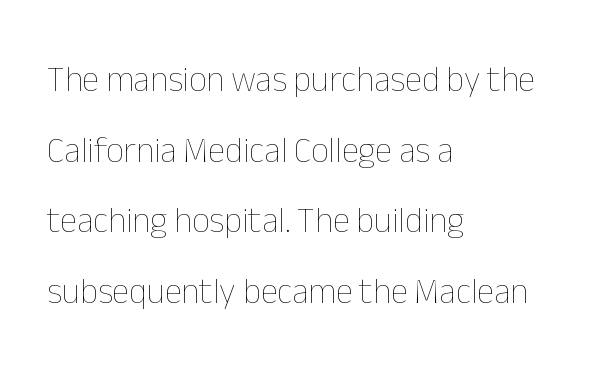
The image shows 35 px thin type, upright; set left-aligned, loose line spacing (2.02x), normal letter spacing, not underlined; low stroke contrast and a medium x-height.
